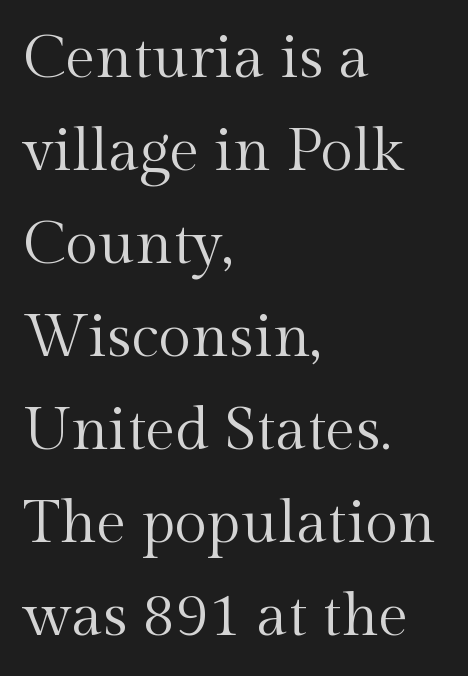
Q: Is the text bold? A: No.
Q: Is the text italic (slanted)? A: No, it is upright.
Q: Is the typeface a serif or a sans-serif typeface? A: Serif.
Q: Is the text underlined? A: No.
Q: How is the paragraph aligned? A: Left-aligned.
Q: Is the spacing between letters normal or unusually wide? A: Normal.
Q: Is the spacing between lines tight, normal or loose? A: Normal.
Q: Width (condensed, normal, or wide)? A: Normal.
Q: x-height? A: Medium.
Q: Monospaced? A: No.
